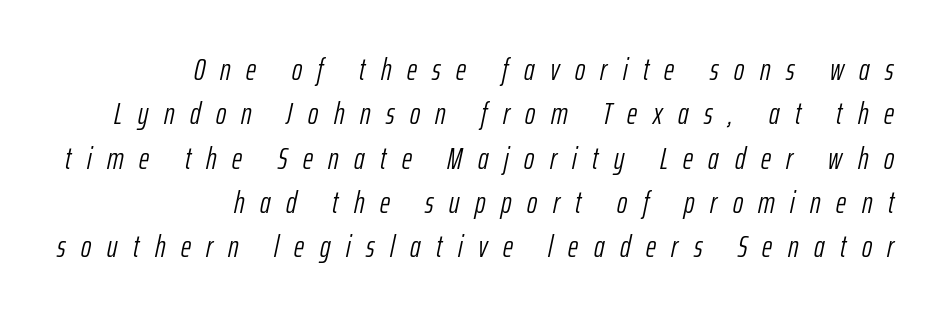
The image shows 31 px light, condensed type, italic (leaning right); set right-aligned, normal line spacing (1.43x), unusually wide letter spacing (+0.5 em), not underlined; low stroke contrast and a medium x-height.
